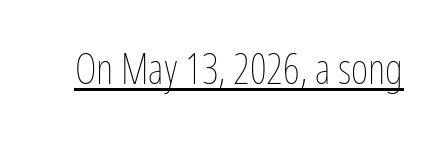
The image shows 42 px thin, condensed type, upright; set normal letter spacing, underlined; low stroke contrast and a medium x-height.
